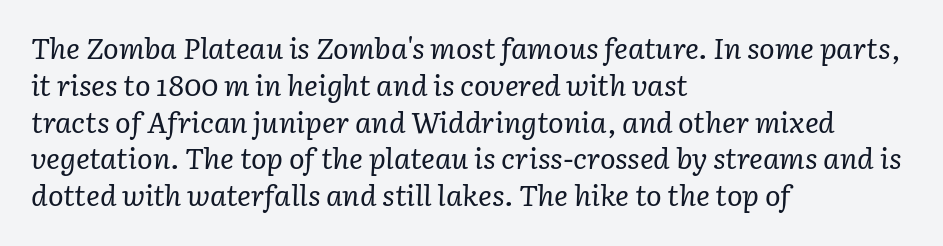
Q: Is the text bold? A: No.
Q: Is the text italic (slanted)? A: Yes, it leans right by about 3 degrees.
Q: Is the typeface a serif or a sans-serif typeface? A: Serif.
Q: Is the text underlined? A: No.
Q: How is the paragraph aligned? A: Left-aligned.
Q: Is the spacing between letters normal or unusually wide? A: Normal.
Q: Is the spacing between lines tight, normal or loose? A: Normal.
Q: Width (condensed, normal, or wide)? A: Normal.
Q: Stroke contrast? A: Low.
Q: x-height? A: Medium.
Q: Monospaced? A: No.
